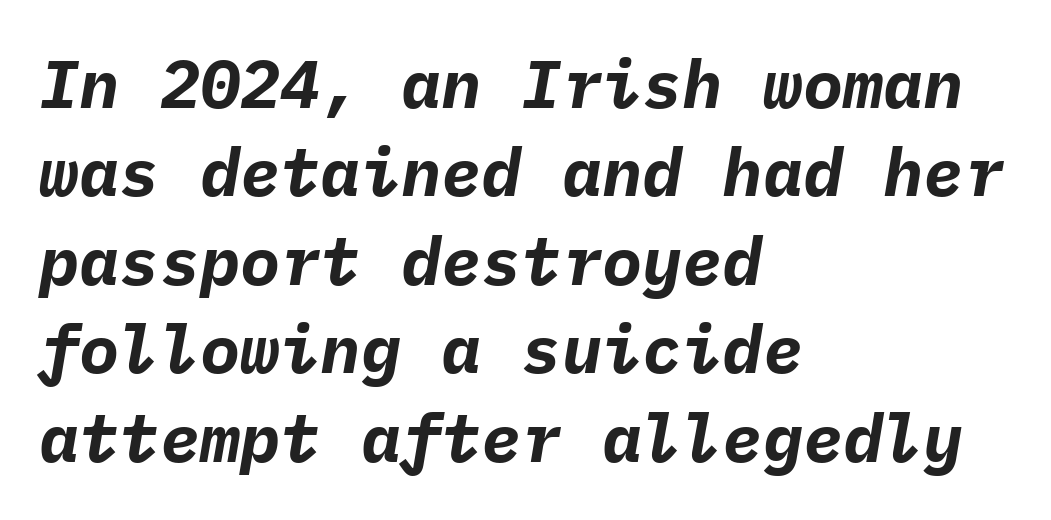
{"italic": "yes", "lean": "right", "slant_degrees": 9, "bold": "yes", "weight": "bold", "width": "normal", "stroke_contrast": "low", "x_height": "medium", "monospaced": "yes", "underline": "no", "align": "left", "line_spacing": "normal", "line_spacing_ratio": 1.32, "letter_spacing": "normal", "letter_spacing_em": 0.0, "glyph_px": 67}
